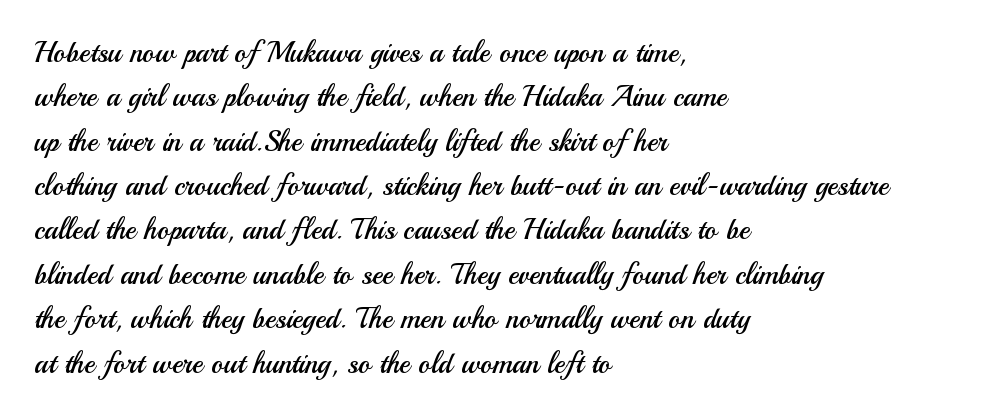
The image shows 29 px regular-weight sans-serif type; set left-aligned, normal line spacing (1.53x), normal letter spacing, not underlined; medium stroke contrast and a small x-height.
